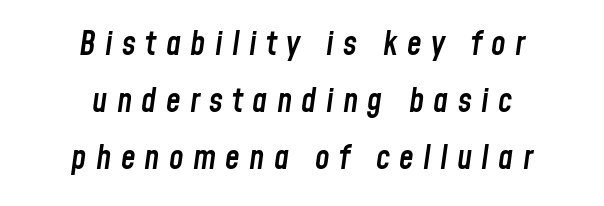
Q: Is the text bold? A: Semi-bold.
Q: Is the text italic (slanted)? A: Yes, it leans right by about 8 degrees.
Q: Is the text underlined? A: No.
Q: How is the paragraph aligned? A: Centered.
Q: Is the spacing between letters normal or unusually wide? A: Unusually wide.
Q: Width (condensed, normal, or wide)? A: Condensed.
Q: Stroke contrast? A: Low.
Q: x-height? A: Medium.
Q: Monospaced? A: No.
